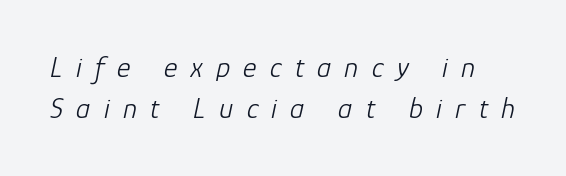
Someone cranked the tracking dial way up on this one. Each letter keeps its own natural width here, so spacing adapts to shape. The specimen omits any rule beneath the text block's lines. The font sits on the lighter half of the weight spectrum, regular included.
